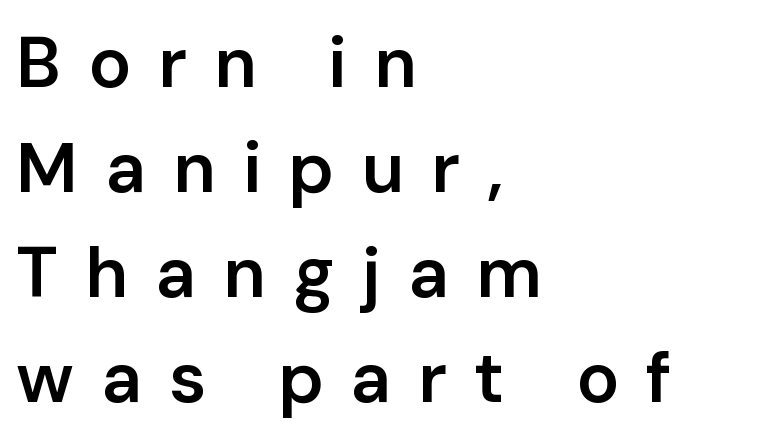
Grotesque or geometric, the face here clearly has no serifs. A clean baseline with only descenders dipping below it. The typesetting leans somewhat heavy: a semibold. A typesetter would mark this as roman, not italic. Proportional: the letters do not fall into vertical columns.
